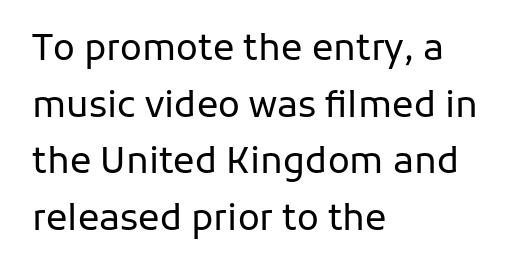
In CSS terms this would be text-align: left. Weight: in the light-to-regular range. Serifs: no, the terminals of the letterforms are clean. A typesetter would call this zero additional tracking. Descenders hang freely into open space. Normally led — the rows are evenly, conventionally spaced.
